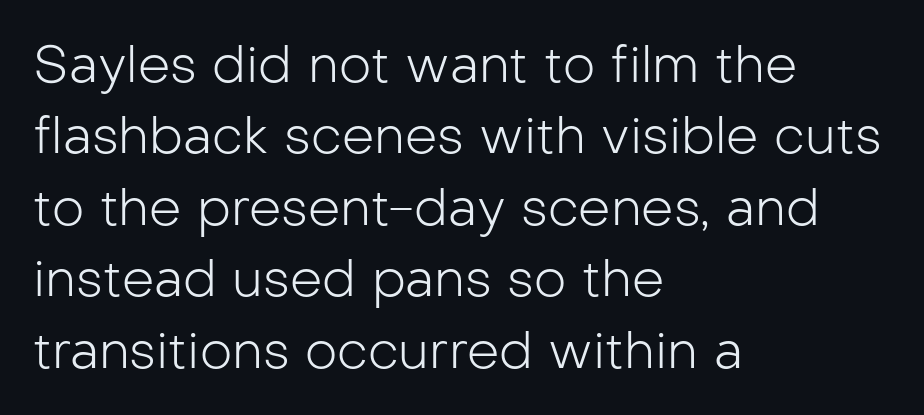
{"serif": "no", "italic": "no", "bold": "no", "weight": "light", "width": "normal", "stroke_contrast": "low", "x_height": "medium", "monospaced": "no", "underline": "no", "align": "left", "line_spacing": "normal", "line_spacing_ratio": 1.4, "letter_spacing": "normal", "letter_spacing_em": 0.0, "glyph_px": 51}
